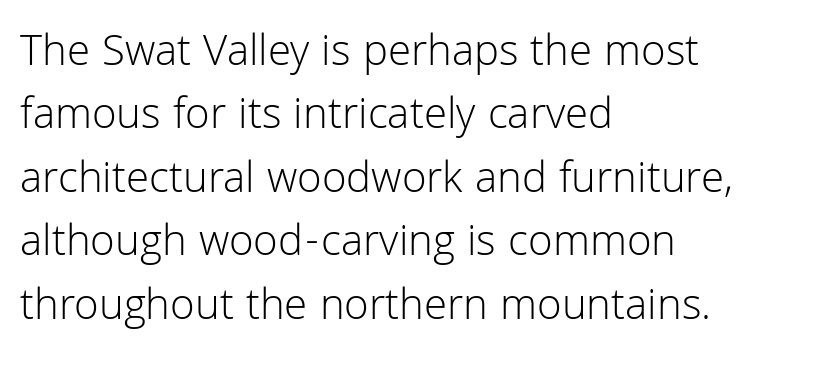
Q: Is the text bold? A: No.
Q: Is the text italic (slanted)? A: No, it is upright.
Q: Is the typeface a serif or a sans-serif typeface? A: Sans-serif.
Q: Is the text underlined? A: No.
Q: How is the paragraph aligned? A: Left-aligned.
Q: Is the spacing between letters normal or unusually wide? A: Normal.
Q: Is the spacing between lines tight, normal or loose? A: Normal.
Q: Width (condensed, normal, or wide)? A: Normal.
Q: Stroke contrast? A: Low.
Q: x-height? A: Medium.
Q: Monospaced? A: No.
